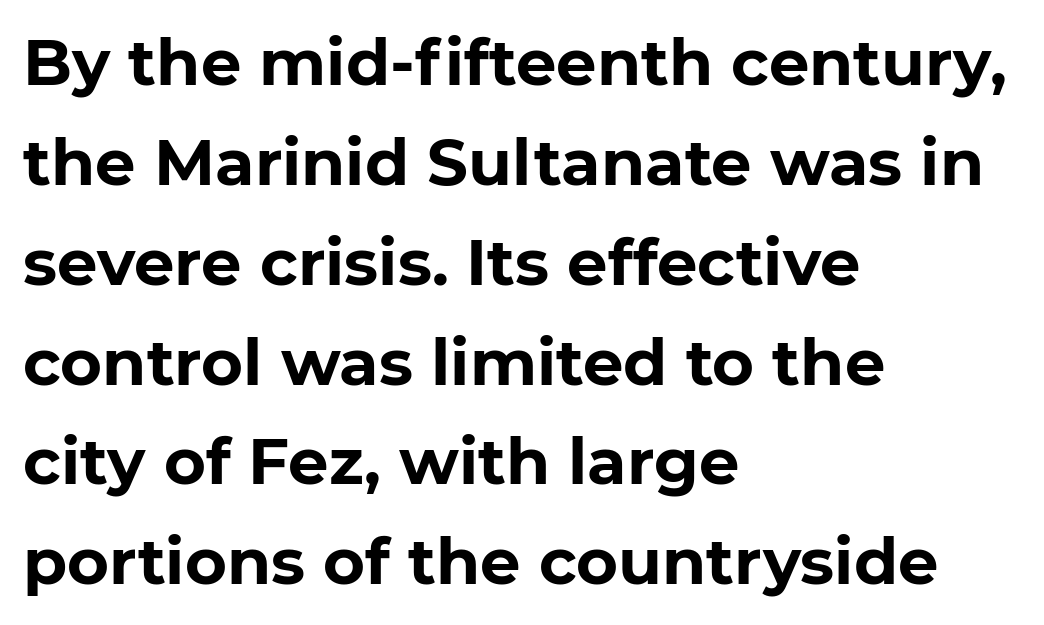
The letters advance in unequal steps, a hallmark of proportional type. What kind of face is this? One without serifs — a sans. Each word holds together tightly as a unit, with standard inter-letter gaps. The gap between lines stays unmarked. The lines sit at an ordinary, default distance from one another.
